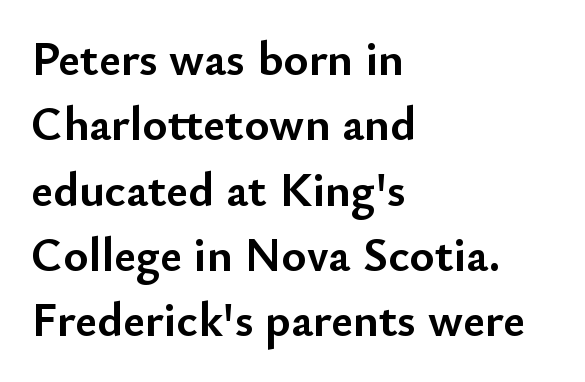
Weight check: bold — yes, fully. The zone under the glyphs is completely vacant. Caption: multi-line text, flush left, ragged right. The designer left line spacing at the default. Between one letter and the next there's only the usual sliver of space. The font's upright variant was chosen for this text.
